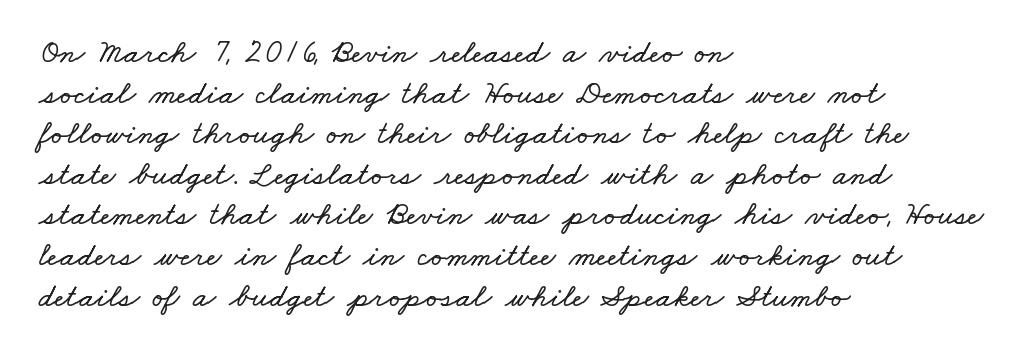
Q: Is the text underlined? A: No.
Q: How is the paragraph aligned? A: Left-aligned.
Q: Is the spacing between letters normal or unusually wide? A: Normal.
Q: Width (condensed, normal, or wide)? A: Wide.
Q: Stroke contrast? A: Low.
Q: x-height? A: Small.
Q: Monospaced? A: No.
